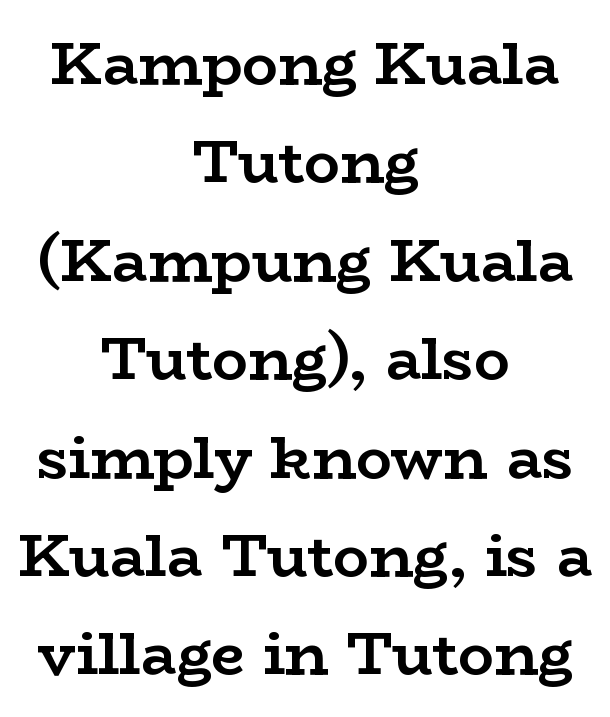
The image shows 60 px semibold, wide serif type, upright; set centered, normal line spacing (1.64x), normal letter spacing, not underlined; low stroke contrast and a medium x-height.
